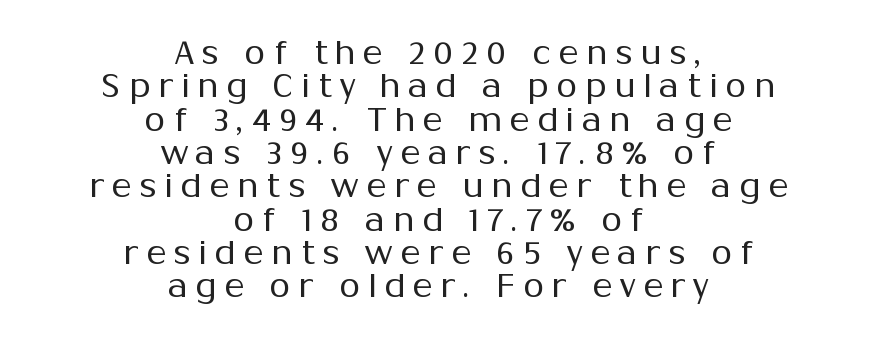
This sample has the flowing, uneven cadence of proportional lettering. Inter-character spacing is expanded well beyond the font's built-in metrics. This sample trades vertical openness for compactness between lines. The typesetting does not lean heavy: it is not bold.
